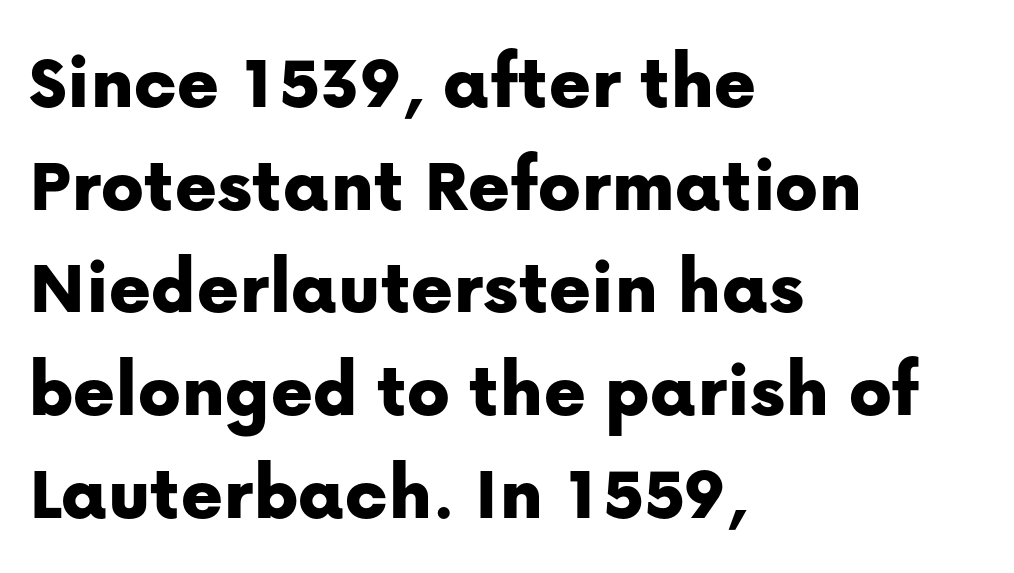
The image shows 79 px sans-serif type, upright; set left-aligned, normal line spacing (1.3x), normal letter spacing, not underlined; low stroke contrast and a medium x-height.
